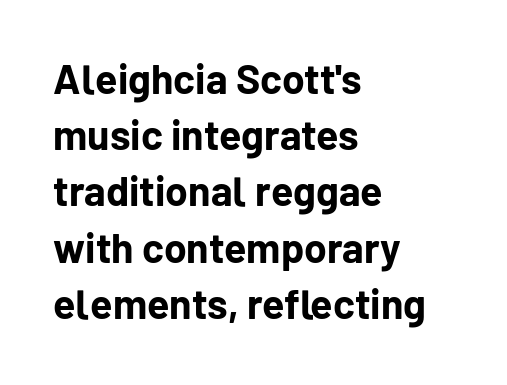
If you measured baseline to baseline, you'd find a middling distance. The line texture is even and compact thanks to regular tracking. Teacher's note: observe the even left margin — that is flush-left alignment. The sample has been set heavy, in full bold. The glyphs are unaccompanied by any horizontal stroke below them.
